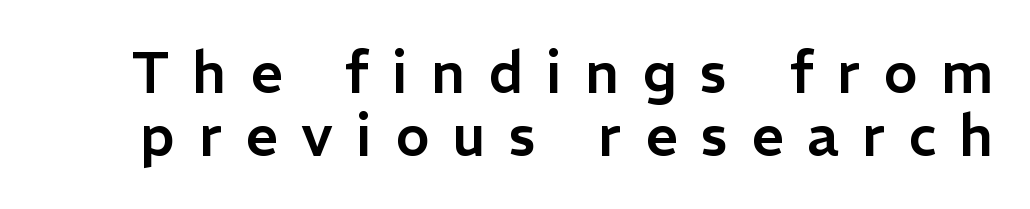
Words appear elongated and porous because spacing is wide. Anything drawn beneath the words? Only blank space. If you measured baseline to baseline, you'd find a short distance. A typesetter would call this proportional, since set widths differ per character. The lettering holds an erect, upright posture throughout.
